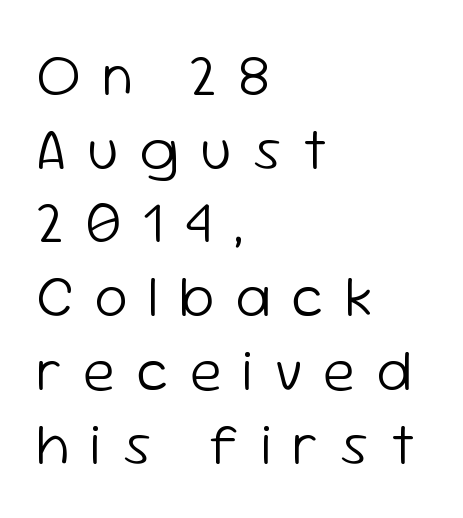
Q: Is the text bold? A: No.
Q: Is the text italic (slanted)? A: No, it is upright.
Q: Is the typeface a serif or a sans-serif typeface? A: Sans-serif.
Q: Is the text underlined? A: No.
Q: How is the paragraph aligned? A: Left-aligned.
Q: Is the spacing between letters normal or unusually wide? A: Unusually wide.
Q: Is the spacing between lines tight, normal or loose? A: Normal.
Q: Width (condensed, normal, or wide)? A: Normal.
Q: Stroke contrast? A: Low.
Q: x-height? A: Medium.
Q: Monospaced? A: No.
